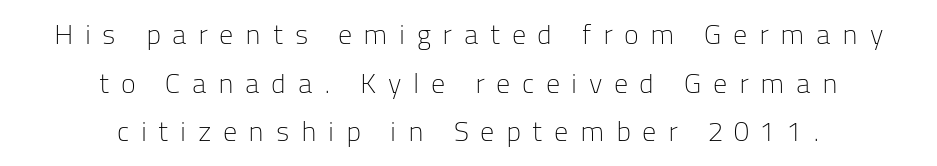
No word sits above an underline. Upright lettering throughout. The characters display no serif detailing; their extremities are plain. Weight class: somewhere from thin through regular.
